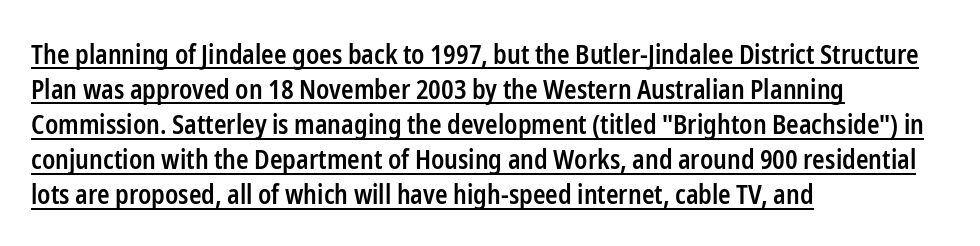
{"italic": "no", "bold": "semi", "underline": "yes", "align": "left", "line_spacing": "normal", "line_spacing_ratio": 1.35, "letter_spacing": "normal", "letter_spacing_em": 0.0, "glyph_px": 26}
